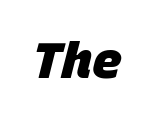
{"serif": "no", "bold": "yes", "weight": "heavy", "width": "normal", "stroke_contrast": "low", "x_height": "large", "monospaced": "yes", "underline": "no", "letter_spacing": "normal", "letter_spacing_em": 0.0, "glyph_px": 50}
